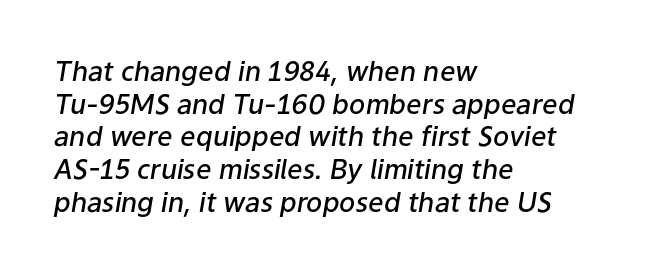
Q: Is the text bold? A: Semi-bold.
Q: Is the text italic (slanted)? A: Yes, it leans right by about 9 degrees.
Q: Is the text underlined? A: No.
Q: How is the paragraph aligned? A: Left-aligned.
Q: Is the spacing between letters normal or unusually wide? A: Normal.
